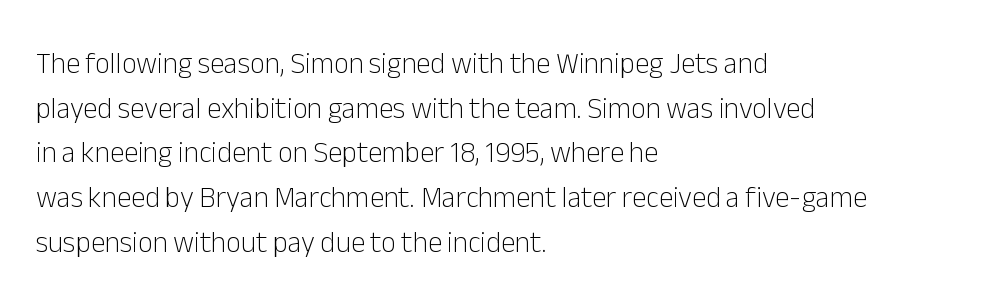
Words float on clear page, feet unadorned. If you drew a line through each stem, it would be perfectly vertical. Varying glyph widths throughout — classic text-font behaviour. The passage shown is not bold in any degree.
